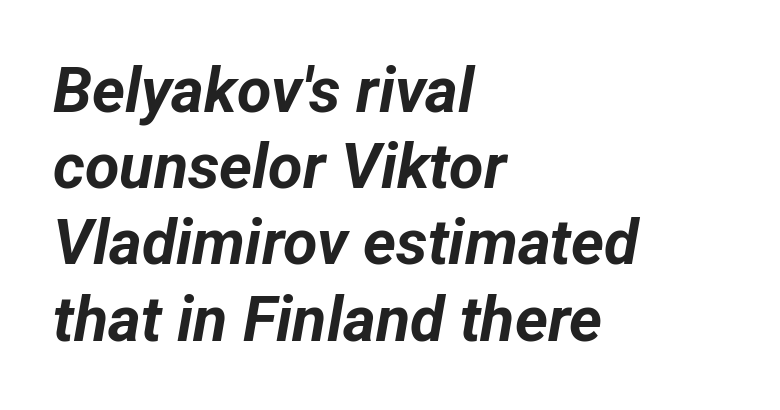
The image shows 63 px bold type, italic (leaning right); set left-aligned, line spacing 1.21x, normal letter spacing, not underlined; low stroke contrast and a medium x-height.
